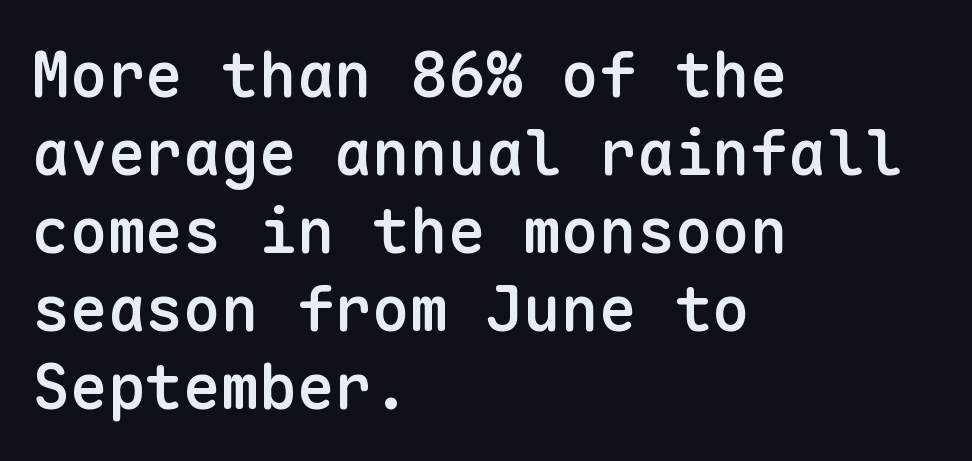
{"serif": "no", "italic": "no", "bold": "semi", "weight": "semibold", "width": "normal", "stroke_contrast": "low", "x_height": "medium", "monospaced": "yes", "underline": "no", "align": "left", "line_spacing_ratio": 1.24, "letter_spacing": "normal", "letter_spacing_em": 0.0, "glyph_px": 63}
